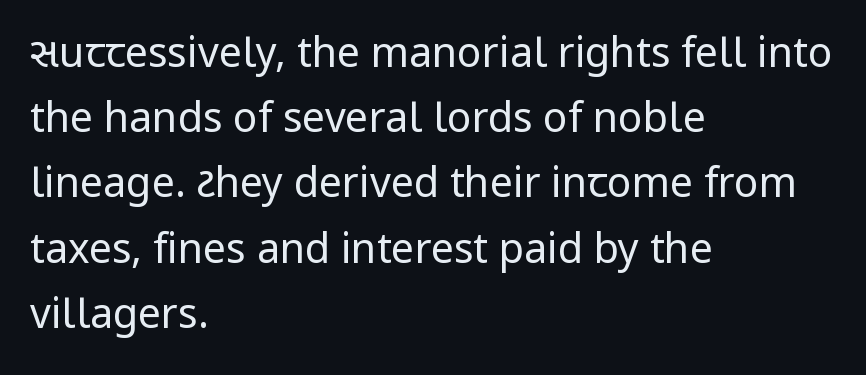
{"serif": "no", "italic": "no", "bold": "no", "weight": "regular", "width": "normal", "stroke_contrast": "low", "x_height": "medium", "monospaced": "no", "underline": "no", "align": "left", "line_spacing": "normal", "line_spacing_ratio": 1.59, "letter_spacing": "normal", "letter_spacing_em": 0.0, "glyph_px": 41}
